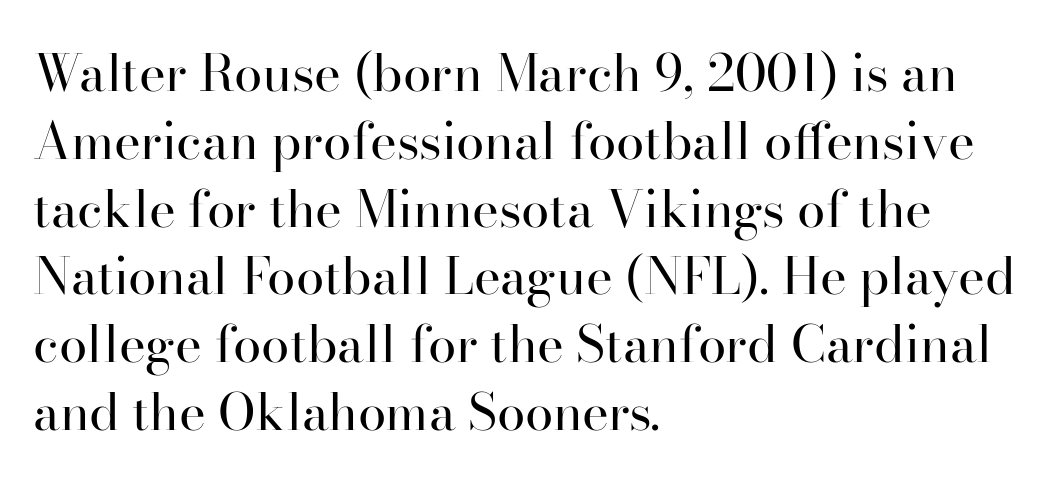
Q: Is the text bold? A: No.
Q: Is the text italic (slanted)? A: No, it is upright.
Q: Is the typeface a serif or a sans-serif typeface? A: Serif.
Q: Is the text underlined? A: No.
Q: How is the paragraph aligned? A: Left-aligned.
Q: Is the spacing between letters normal or unusually wide? A: Normal.
Q: Is the spacing between lines tight, normal or loose? A: Normal.
Q: Width (condensed, normal, or wide)? A: Normal.
Q: Stroke contrast? A: High.
Q: x-height? A: Small.
Q: Monospaced? A: No.
